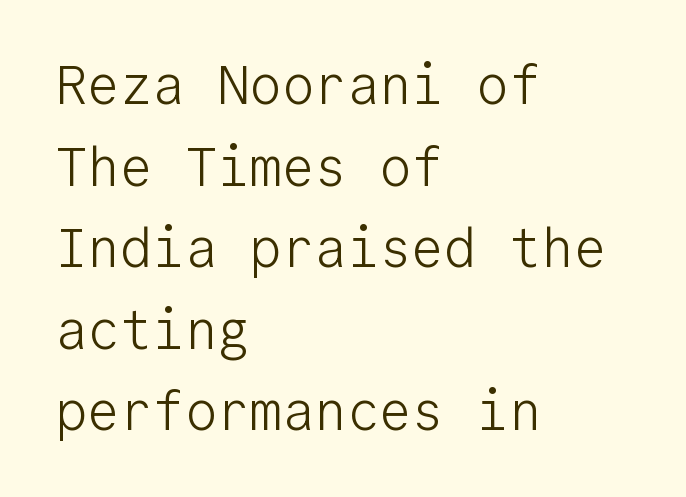
{"serif": "no", "italic": "no", "bold": "no", "weight": "light", "width": "normal", "stroke_contrast": "low", "x_height": "medium", "monospaced": "yes", "underline": "no", "align": "left", "line_spacing": "normal", "line_spacing_ratio": 1.51, "letter_spacing": "normal", "letter_spacing_em": 0.0, "glyph_px": 54}
